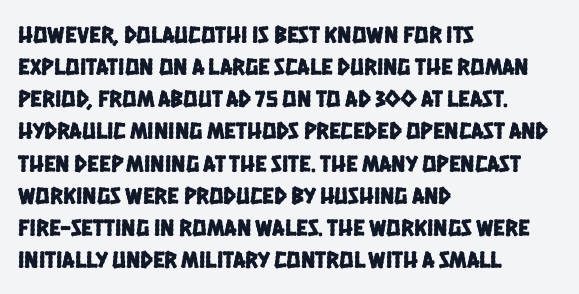
{"underline": "no", "align": "left", "line_spacing": "normal", "line_spacing_ratio": 1.34, "letter_spacing": "normal", "letter_spacing_em": 0.0, "glyph_px": 24}
